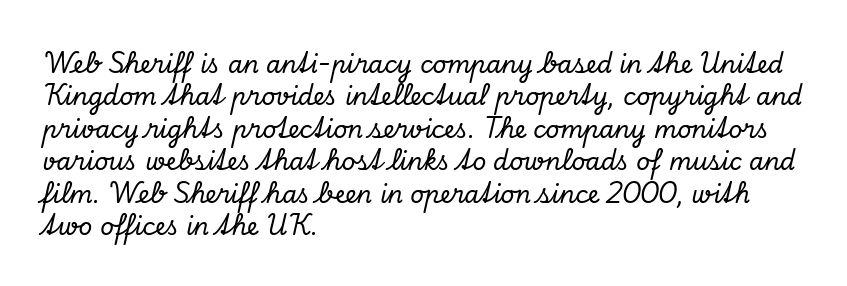
The image shows 24 px text type, italic (leaning right); set left-aligned, normal line spacing (1.35x), normal letter spacing, not underlined.
